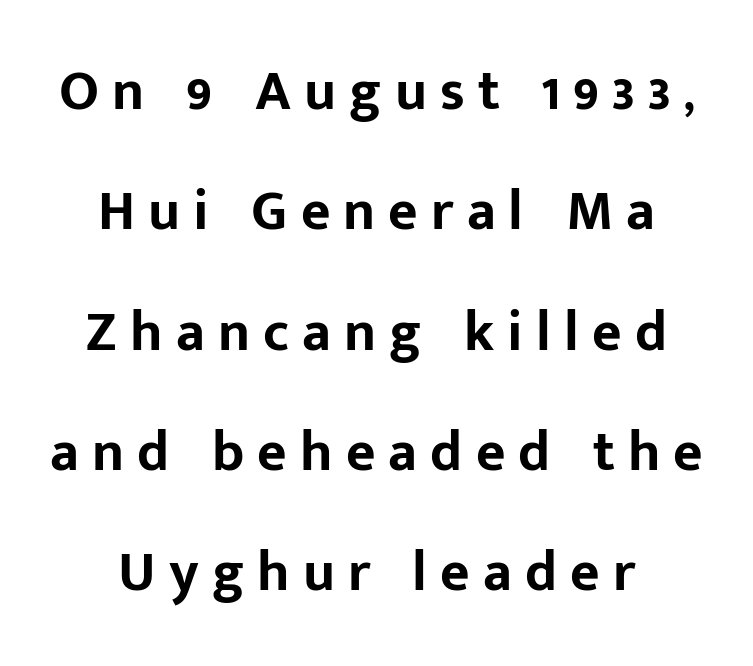
The image shows 57 px bold sans-serif type, upright; set centered, loose line spacing (2.11x), unusually wide letter spacing (+0.23 em), not underlined; low stroke contrast and a medium x-height.
